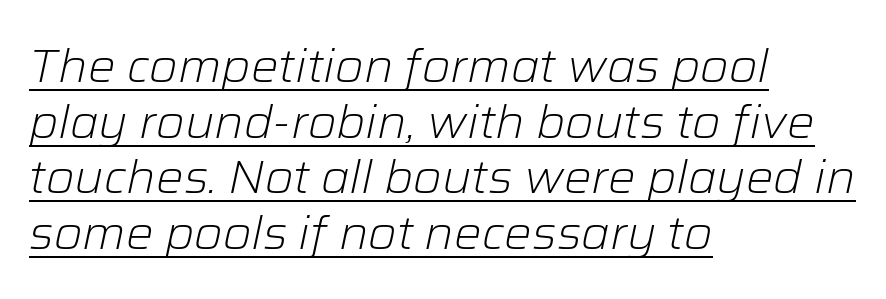
A classic flush-left, rag-right setting is used for this passage. The passage shown is underscored from start to finish. No heavy texture on the line: the type isn't bold. Posture: slanted. Looks like regular typesetting: each glyph gets only the width it needs.
